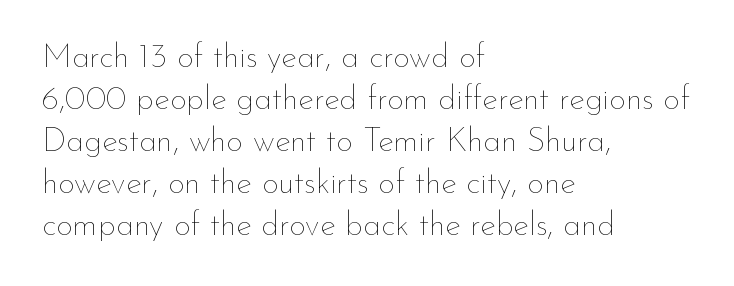
Q: Is the text bold? A: No.
Q: Is the text italic (slanted)? A: No, it is upright.
Q: Is the text underlined? A: No.
Q: How is the paragraph aligned? A: Left-aligned.
Q: Is the spacing between letters normal or unusually wide? A: Normal.
Q: Is the spacing between lines tight, normal or loose? A: Normal.
Q: Width (condensed, normal, or wide)? A: Normal.
Q: Stroke contrast? A: Low.
Q: x-height? A: Small.
Q: Monospaced? A: No.
